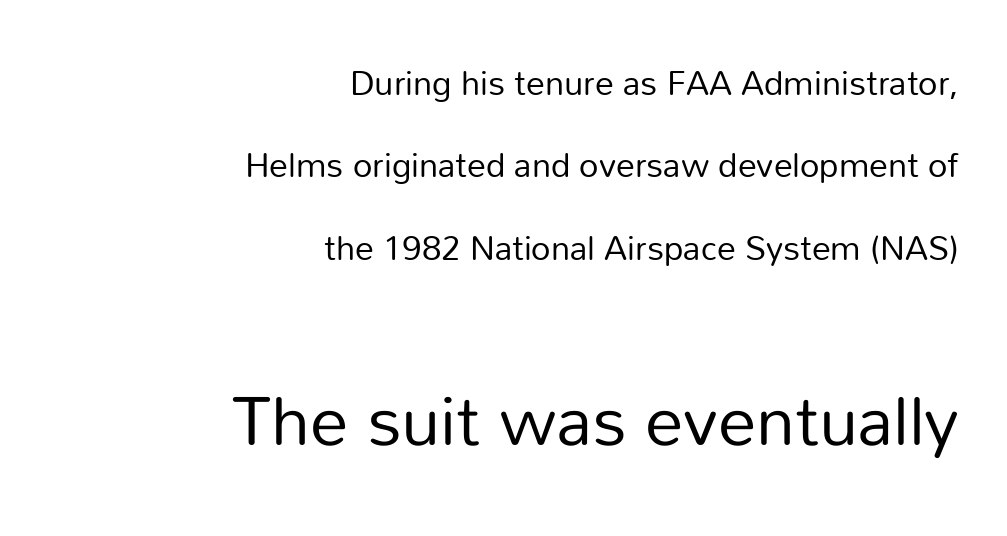
{"serif": "no", "italic": "no", "bold": "no", "weight": "regular", "width": "normal", "stroke_contrast": "low", "x_height": "medium", "monospaced": "no", "underline": "no", "align": "right", "line_spacing": "loose", "line_spacing_ratio": 2.42, "letter_spacing": "normal", "letter_spacing_em": 0.0, "larger_block": "second", "size_ratio": 2.03, "glyph_px": 69}
